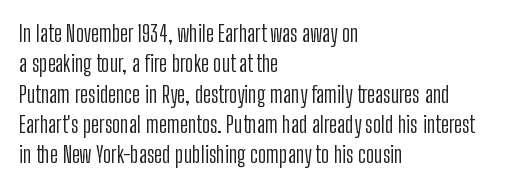
The space directly below the letters is spotless. Caption: standard tracking, unaltered. Vertically, the passage feels balanced, rows spaced as you'd expect. Does the lettering tilt? It doesn't — this is upright.
